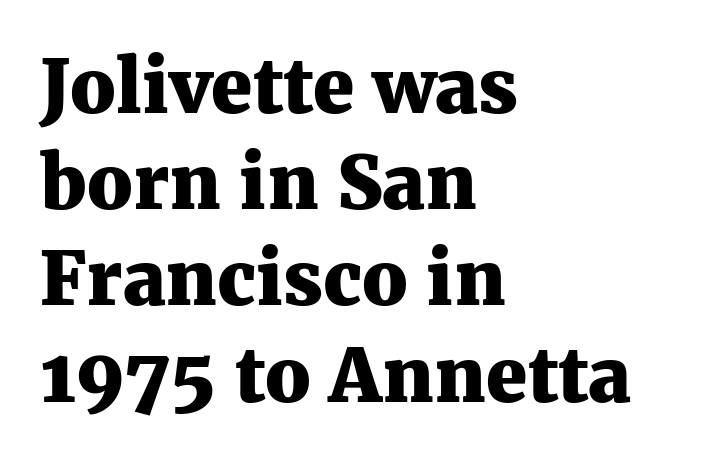
The letters stand straight up with perfectly vertical stems. Do the characters align in a grid? No, the font is proportional. The tracking reads as untouched default to a designer's eye. Where is the straight margin? On the left. Descender tails drop into unmarked territory. Reading down the column, the eye jumps a familiar distance to each next line.
